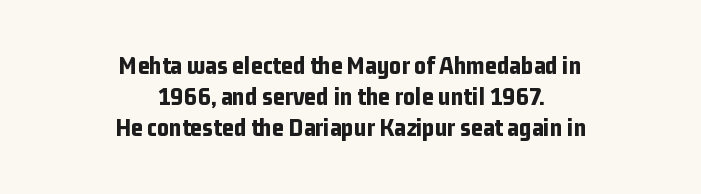
{"italic": "no", "bold": "yes", "underline": "no", "align": "center", "line_spacing_ratio": 1.2, "letter_spacing": "normal", "letter_spacing_em": 0.0, "glyph_px": 26}
